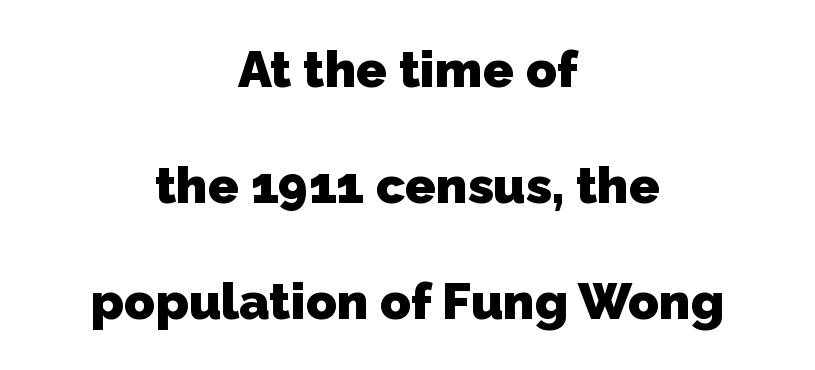
{"serif": "no", "bold": "yes", "weight": "heavy", "width": "normal", "stroke_contrast": "low", "x_height": "medium", "monospaced": "no", "underline": "no", "align": "center", "line_spacing": "loose", "line_spacing_ratio": 2.27, "letter_spacing": "normal", "letter_spacing_em": 0.0, "glyph_px": 51}
